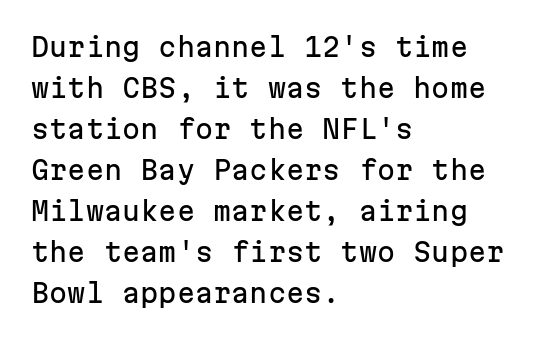
Descenders hang freely into open space. The font's upright variant was chosen for this text. Alignment: flush left. Leading: standard. The letterforms sit shoulder to shoulder at normal distance.
